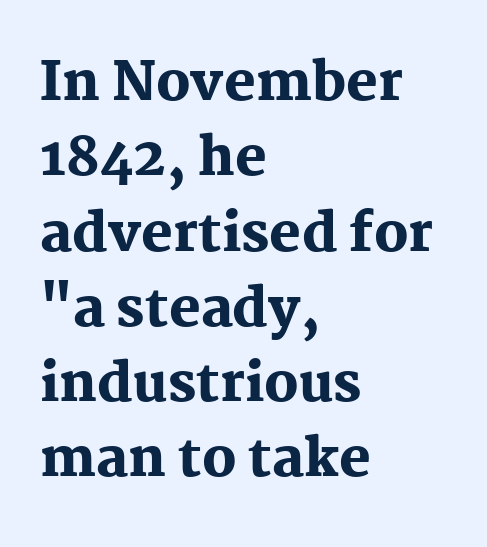
Unmarked baselines from the first word to the last. Is there much room between lines? A standard amount, neither cramped nor airy. What weight is shown? A full bold with thick strokes. The typography opts for an upright posture over an oblique one.
